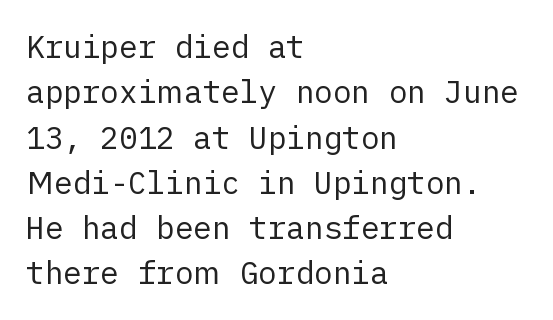
The image shows 31 px regular-weight sans-serif type, upright; set left-aligned, normal line spacing (1.46x), normal letter spacing, not underlined; low stroke contrast and a medium x-height.
